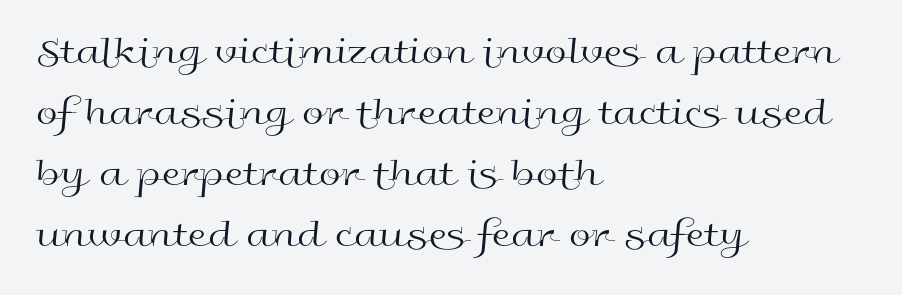
Q: Is the text bold? A: No.
Q: Is the text italic (slanted)? A: No, it is upright.
Q: Is the typeface a serif or a sans-serif typeface? A: Sans-serif.
Q: Is the text underlined? A: No.
Q: How is the paragraph aligned? A: Left-aligned.
Q: Is the spacing between letters normal or unusually wide? A: Normal.
Q: Is the spacing between lines tight, normal or loose? A: Normal.
Q: Width (condensed, normal, or wide)? A: Wide.
Q: x-height? A: Medium.
Q: Monospaced? A: No.
